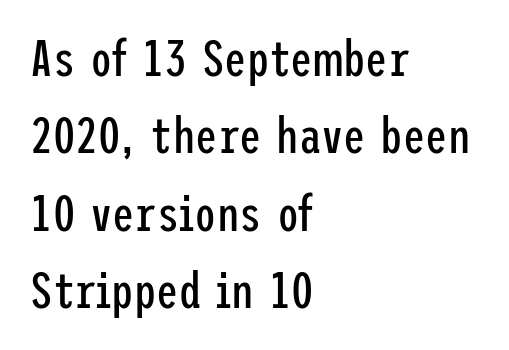
Q: Is the text bold? A: No.
Q: Is the text italic (slanted)? A: No, it is upright.
Q: Is the typeface a serif or a sans-serif typeface? A: Sans-serif.
Q: Is the text underlined? A: No.
Q: How is the paragraph aligned? A: Left-aligned.
Q: Is the spacing between letters normal or unusually wide? A: Normal.
Q: Is the spacing between lines tight, normal or loose? A: Normal.
Q: Width (condensed, normal, or wide)? A: Condensed.
Q: Stroke contrast? A: Low.
Q: x-height? A: Medium.
